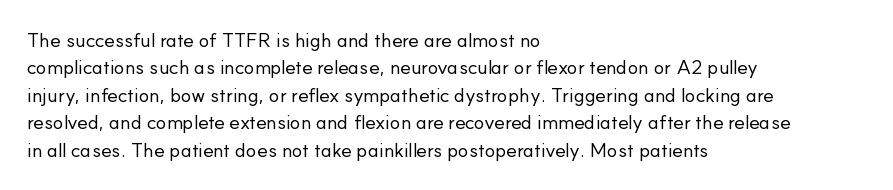
Q: Is the text bold? A: No.
Q: Is the text italic (slanted)? A: No, it is upright.
Q: Is the text underlined? A: No.
Q: How is the paragraph aligned? A: Left-aligned.
Q: Is the spacing between letters normal or unusually wide? A: Normal.
Q: Is the spacing between lines tight, normal or loose? A: Normal.
